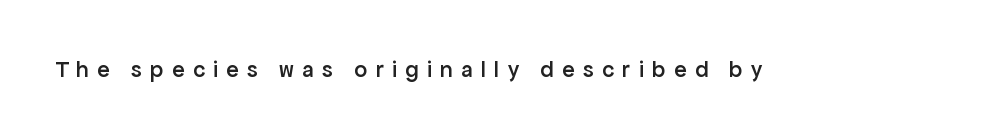
Every character sits straight up, as roman type does. The gaps between neighbouring characters are conspicuously large. Glance below the letters and you will spot only blank space. Students, this is semibold: more ink than regular, less than bold.
